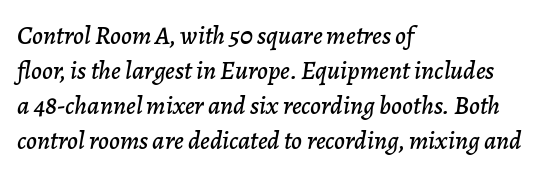
Q: Is the text italic (slanted)? A: Yes, it leans right by about 7 degrees.
Q: Is the text underlined? A: No.
Q: How is the paragraph aligned? A: Left-aligned.
Q: Is the spacing between letters normal or unusually wide? A: Normal.
Q: Is the spacing between lines tight, normal or loose? A: Normal.
